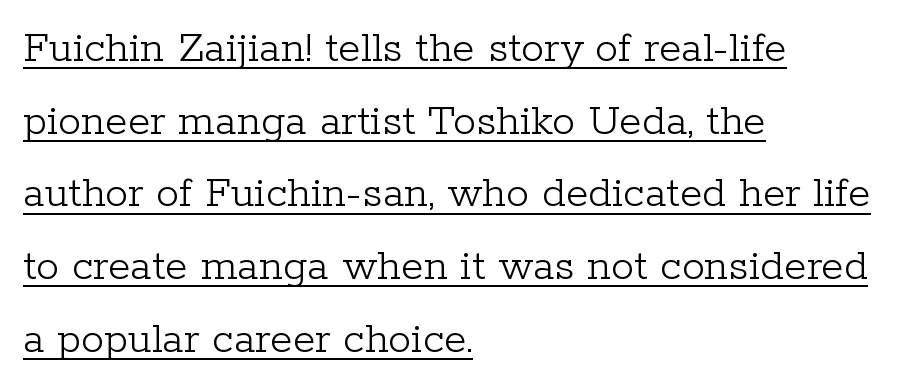
The image shows 46 px light serif type, upright; set left-aligned, normal line spacing (1.58x), normal letter spacing, underlined; low stroke contrast and a medium x-height.
